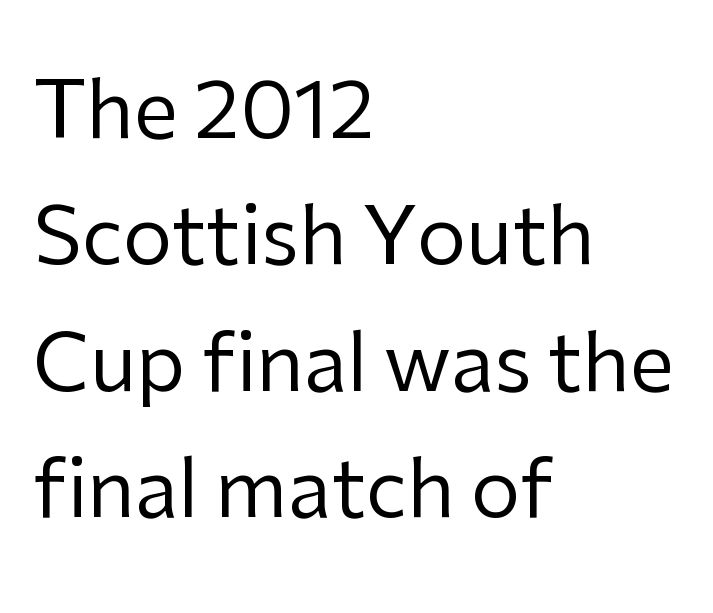
Q: Is the text bold? A: No.
Q: Is the text italic (slanted)? A: No, it is upright.
Q: Is the typeface a serif or a sans-serif typeface? A: Sans-serif.
Q: Is the text underlined? A: No.
Q: How is the paragraph aligned? A: Left-aligned.
Q: Is the spacing between letters normal or unusually wide? A: Normal.
Q: Is the spacing between lines tight, normal or loose? A: Normal.
Q: Width (condensed, normal, or wide)? A: Normal.
Q: Stroke contrast? A: Low.
Q: x-height? A: Medium.
Q: Monospaced? A: No.
